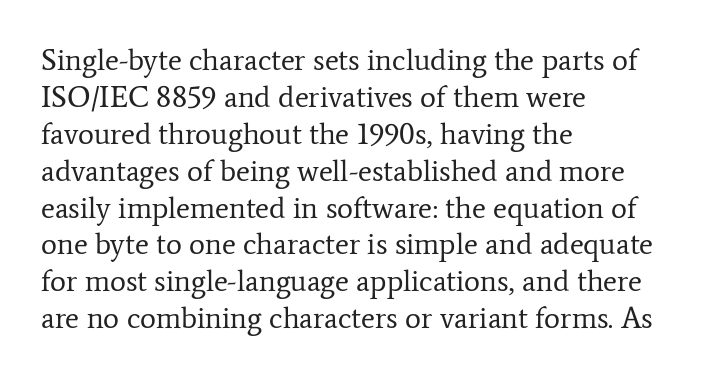
The image shows 30 px regular-weight serif type, upright; set left-aligned, line spacing 1.23x, normal letter spacing, not underlined; low stroke contrast and a medium x-height.
